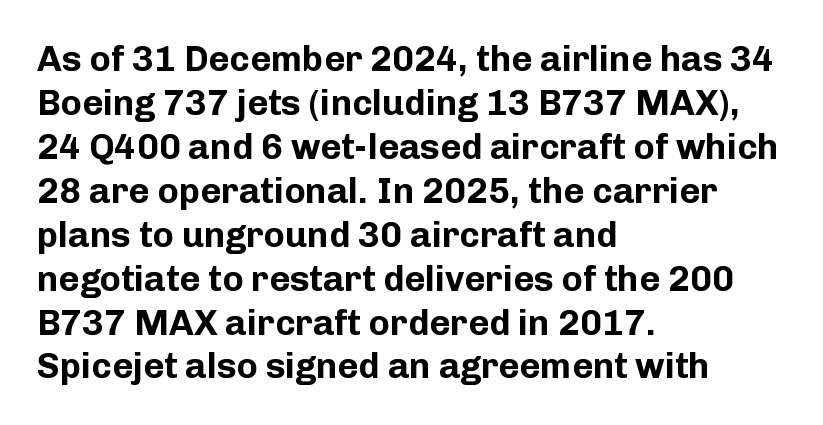
{"serif": "no", "italic": "no", "bold": "yes", "weight": "bold", "width": "normal", "stroke_contrast": "low", "x_height": "medium", "monospaced": "no", "underline": "no", "align": "left", "line_spacing_ratio": 1.22, "letter_spacing": "normal", "letter_spacing_em": 0.0, "glyph_px": 36}
